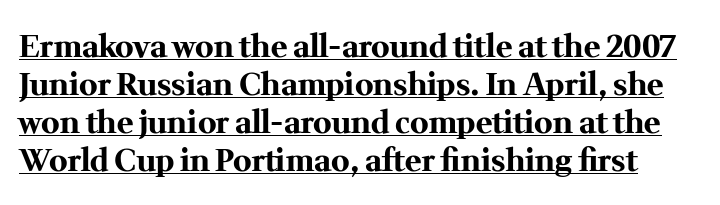
{"serif": "yes", "italic": "no", "bold": "yes", "weight": "bold", "width": "normal", "stroke_contrast": "medium", "x_height": "medium", "monospaced": "no", "underline": "yes", "line_spacing_ratio": 1.23, "letter_spacing": "normal", "letter_spacing_em": 0.0, "glyph_px": 31}
